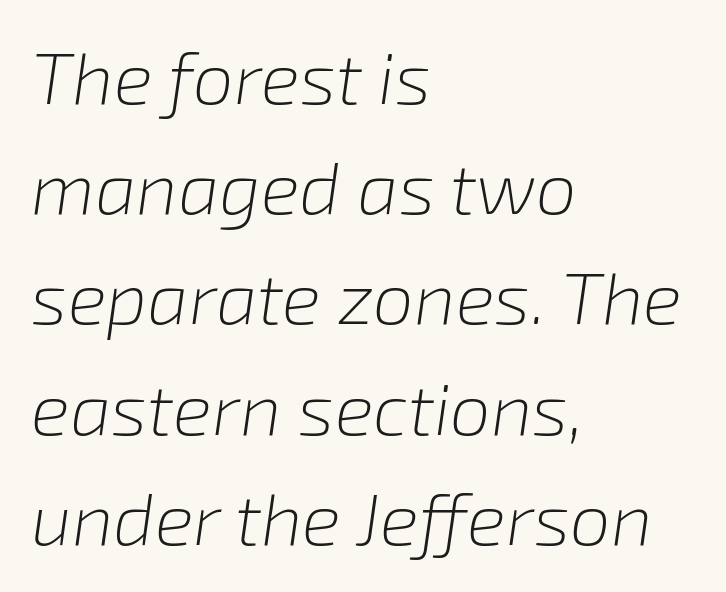
Between one letter and the next there's only the usual sliver of space. The rendering uses a moderate line-height, typical for paragraphs. Slant detected: the letters are inclined. All the whitespace from short lines collects on the right. The specimen omits any rule beneath the text block's lines.
